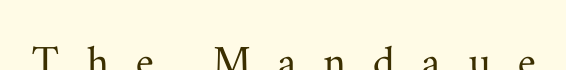
Q: Is the text italic (slanted)? A: No, it is upright.
Q: Is the typeface a serif or a sans-serif typeface? A: Serif.
Q: Is the text underlined? A: No.
Q: Is the spacing between letters normal or unusually wide? A: Unusually wide.
Q: Width (condensed, normal, or wide)? A: Wide.
Q: Stroke contrast? A: Medium.
Q: x-height? A: Small.
Q: Monospaced? A: No.
